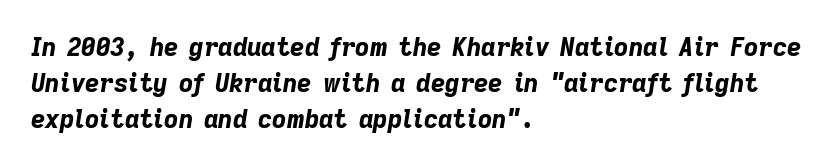
Spacing between characters is what you'd get straight out of the box. The string is rendered with underlining switched off. The lines in this sample share a left origin and differ only in where they stop. Weight check: bold — yes, fully. The letters are slanted; this is an italic face.
